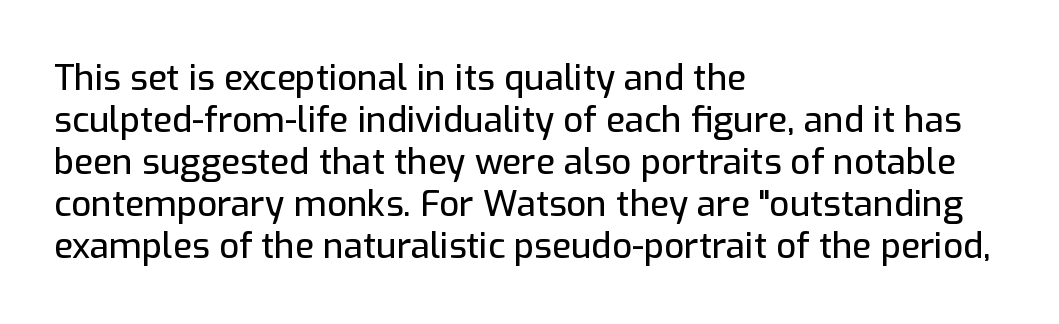
The image shows 35 px sans-serif type, upright; set left-aligned, line spacing 1.2x, normal letter spacing, not underlined; low stroke contrast and a medium x-height.
